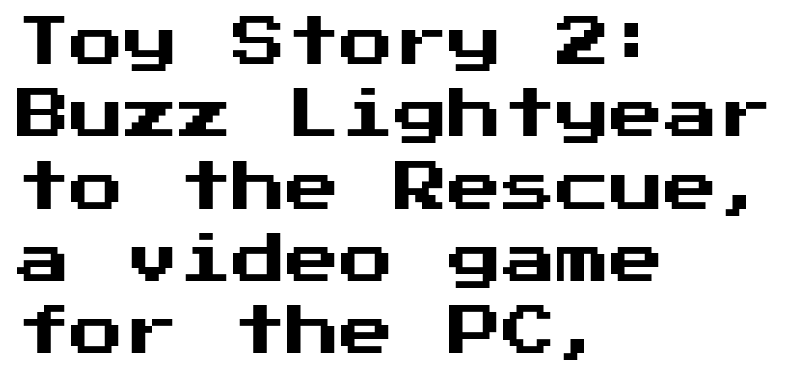
{"serif": "no", "italic": "no", "width": "normal", "stroke_contrast": "medium", "x_height": "medium", "underline": "no", "align": "left", "line_spacing": "normal", "line_spacing_ratio": 1.34, "letter_spacing": "normal", "letter_spacing_em": 0.0, "glyph_px": 54}
